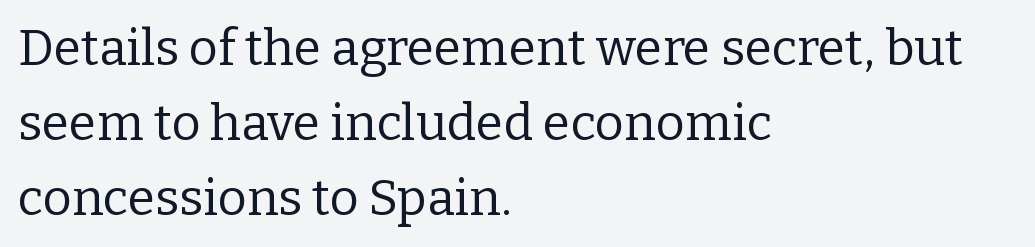
The image shows 50 px regular-weight serif type, upright; set left-aligned, normal line spacing (1.5x), normal letter spacing, not underlined; low stroke contrast and a medium x-height.
